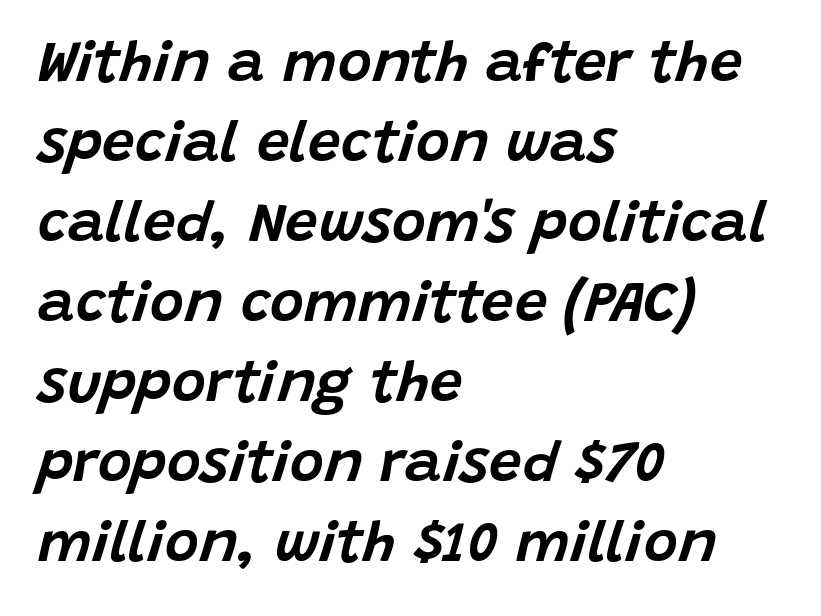
Descender tails drop into unmarked territory. Alignment: flush left. The letters sit at their default tracking, neither squeezed nor spread. Regular leading. You could not count columns in this text — the font is proportionally spaced. The glyphs look as if they've been sheared to an angle.
